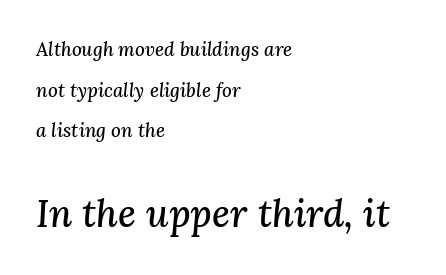
The letters in the lower block stand taller than those in the block above. Type without underlining. Classification — serif. This sample trades compactness for vertical openness between lines. These lines are rendered in a variable-pitch font.
